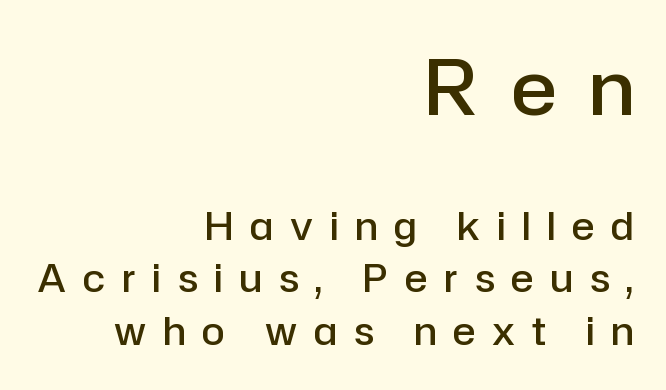
It's the straight-up-and-down kind of type. The face used here is proportionally spaced, like ordinary book or web type. Whoever set this made the first block the dominant, larger element. A somewhat darkened texture: the type is semibold rather than bold. Nothing sits at the stroke ends, so this counts as sans-serif. Short note: letters widely spaced.
